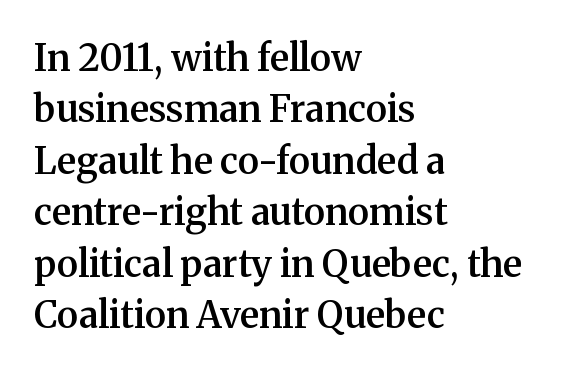
{"serif": "yes", "italic": "no", "bold": "semi", "weight": "semibold", "width": "normal", "stroke_contrast": "medium", "x_height": "medium", "monospaced": "no", "underline": "no", "align": "left", "line_spacing": "normal", "line_spacing_ratio": 1.39, "letter_spacing": "normal", "letter_spacing_em": 0.0, "glyph_px": 37}
